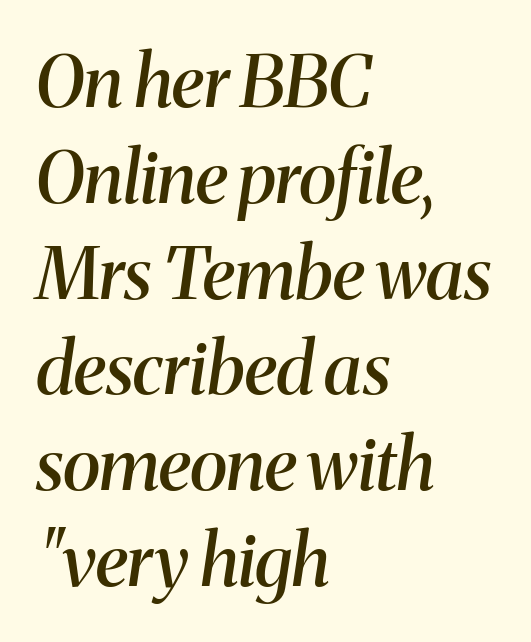
Q: Is the text bold? A: Semi-bold.
Q: Is the text italic (slanted)? A: Yes, it leans right by about 8 degrees.
Q: Is the typeface a serif or a sans-serif typeface? A: Serif.
Q: Is the text underlined? A: No.
Q: How is the paragraph aligned? A: Left-aligned.
Q: Is the spacing between letters normal or unusually wide? A: Normal.
Q: Is the spacing between lines tight, normal or loose? A: Normal.
Q: Width (condensed, normal, or wide)? A: Normal.
Q: Stroke contrast? A: Medium.
Q: x-height? A: Medium.
Q: Monospaced? A: No.
